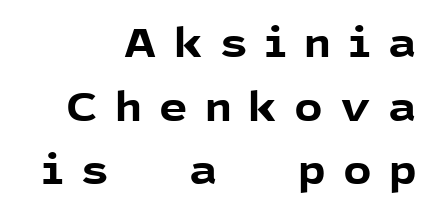
{"serif": "no", "italic": "no", "bold": "yes", "weight": "bold", "width": "normal", "x_height": "medium", "monospaced": "no", "underline": "no", "align": "right", "line_spacing": "normal", "line_spacing_ratio": 1.59, "letter_spacing": "wide", "letter_spacing_em": 0.42, "glyph_px": 40}
